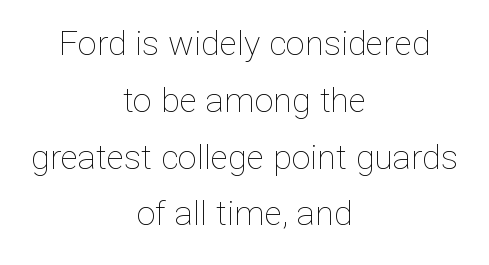
{"italic": "no", "bold": "no", "weight": "thin", "width": "normal", "stroke_contrast": "low", "x_height": "medium", "monospaced": "no", "underline": "no", "align": "center", "line_spacing": "normal", "line_spacing_ratio": 1.67, "letter_spacing": "normal", "letter_spacing_em": 0.0, "glyph_px": 34}
